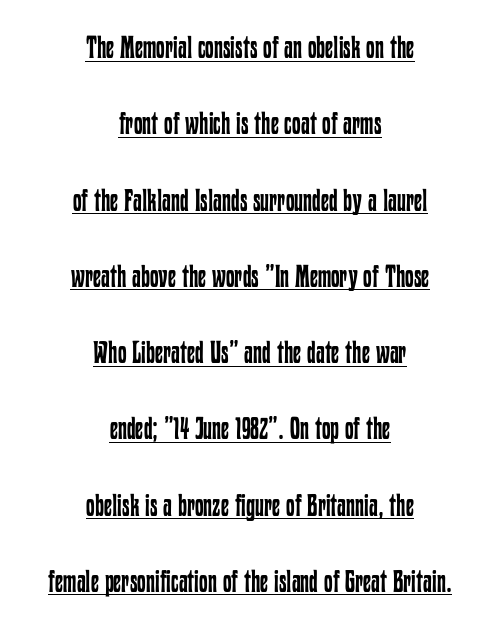
The image shows 31 px regular-weight, condensed type, upright; set centered, loose line spacing (2.46x), normal letter spacing, underlined; low stroke contrast and a medium x-height.
